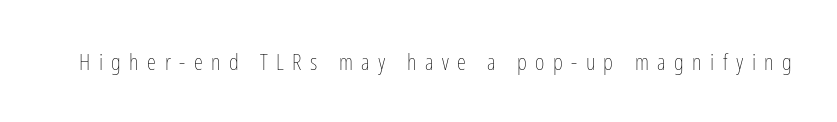
{"italic": "no", "bold": "no", "underline": "no", "letter_spacing": "wide", "letter_spacing_em": 0.37, "glyph_px": 23}
